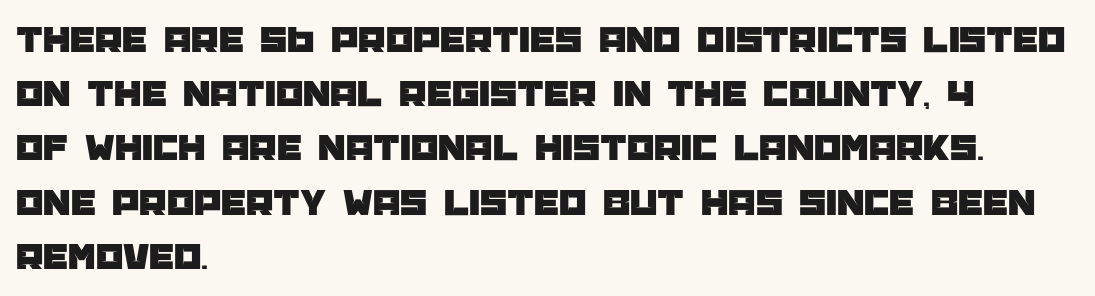
The image shows 39 px sans-serif type, upright; set left-aligned, normal line spacing (1.39x), normal letter spacing, not underlined; low stroke contrast and a large x-height.
